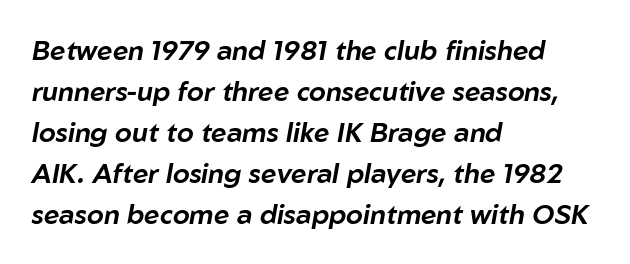
Is the block centered? No — it sits flush against the left margin. Words appear dense and cohesive because spacing is normal. Looking at the ascenders, they clearly lean. Regular leading.
